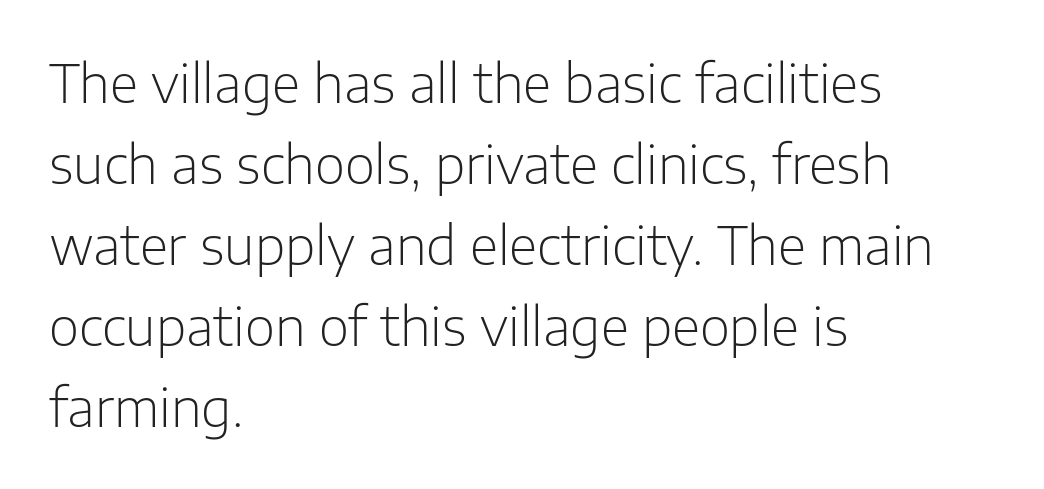
{"serif": "no", "italic": "no", "bold": "no", "weight": "light", "width": "normal", "stroke_contrast": "low", "x_height": "medium", "monospaced": "no", "underline": "no", "align": "left", "line_spacing": "normal", "line_spacing_ratio": 1.56, "letter_spacing": "normal", "letter_spacing_em": 0.0, "glyph_px": 52}
